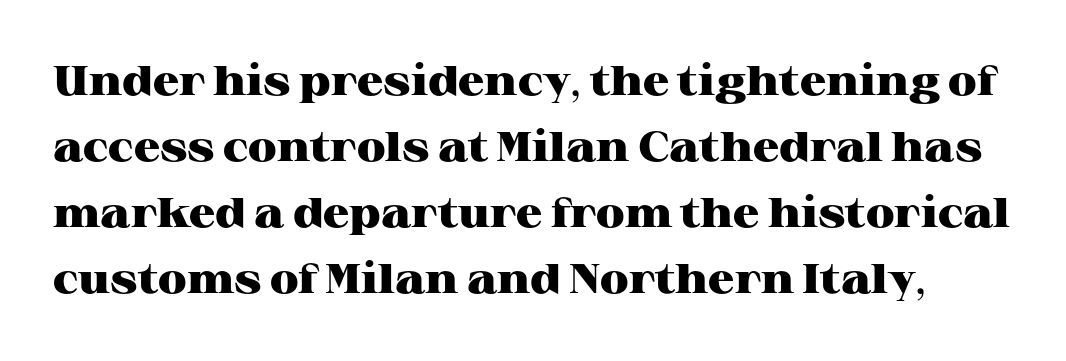
Q: Is the text bold? A: Yes.
Q: Is the text italic (slanted)? A: No, it is upright.
Q: Is the typeface a serif or a sans-serif typeface? A: Serif.
Q: Is the text underlined? A: No.
Q: Is the spacing between letters normal or unusually wide? A: Normal.
Q: Is the spacing between lines tight, normal or loose? A: Normal.
Q: Width (condensed, normal, or wide)? A: Wide.
Q: Stroke contrast? A: High.
Q: x-height? A: Medium.
Q: Monospaced? A: No.
